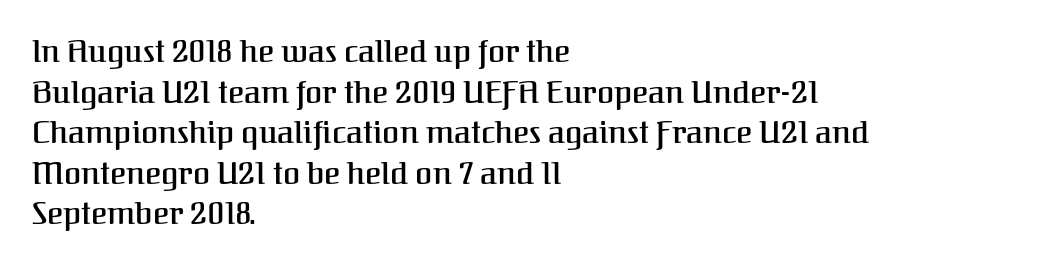
{"serif": "yes", "italic": "no", "width": "normal", "stroke_contrast": "medium", "x_height": "medium", "monospaced": "no", "underline": "no", "align": "left", "line_spacing": "normal", "line_spacing_ratio": 1.31, "letter_spacing": "normal", "letter_spacing_em": 0.0, "glyph_px": 31}
